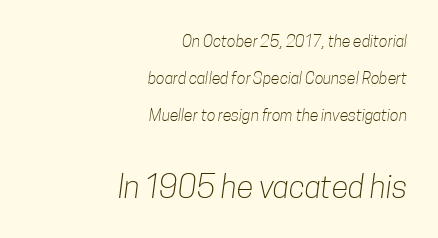
The image shows 31 px light, condensed sans-serif type; set right-aligned, loose line spacing (2.32x), normal letter spacing, not underlined; the second (bottom) block is 1.94x larger; low stroke contrast and a medium x-height.
